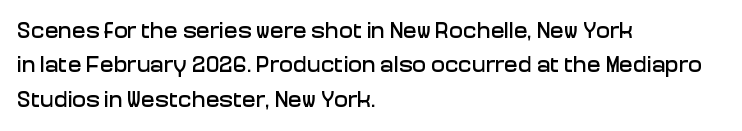
{"italic": "no", "underline": "no", "align": "left", "line_spacing": "normal", "line_spacing_ratio": 1.49, "letter_spacing": "normal", "letter_spacing_em": 0.0, "glyph_px": 23}
